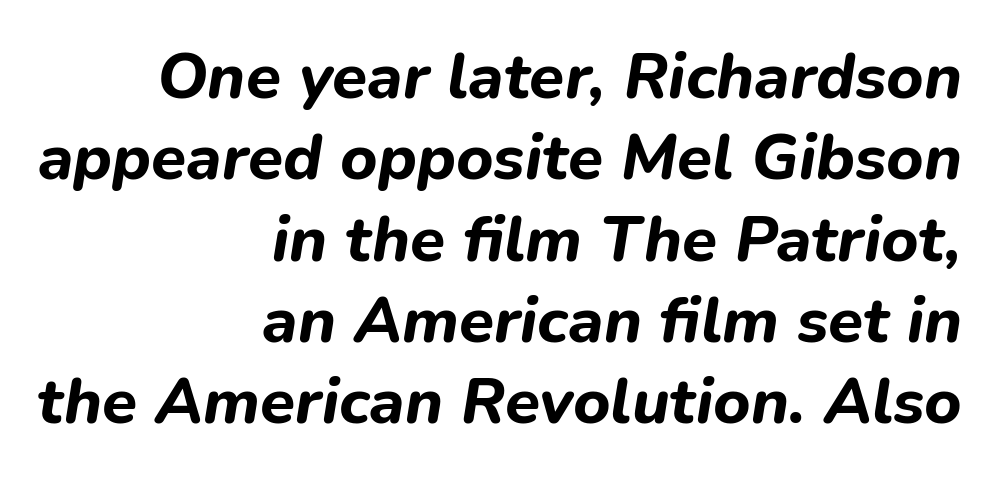
{"italic": "yes", "lean": "right", "slant_degrees": 9, "bold": "yes", "weight": "bold", "width": "normal", "stroke_contrast": "low", "x_height": "medium", "monospaced": "no", "underline": "no", "align": "right", "line_spacing": "normal", "line_spacing_ratio": 1.27, "letter_spacing": "normal", "letter_spacing_em": 0.0, "glyph_px": 64}
